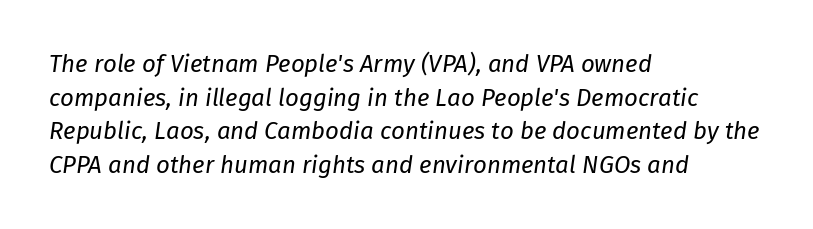
The passage shown leans; its letterforms are oblique. This sample keeps an unexceptional amount of space between lines. Nothing heavy about these letters — not bold at all. Underlining? Definitely not there. Observe the ordinary spacing: letters are neighbours, not strangers. The paragraph has a hard left edge and a soft right edge.
